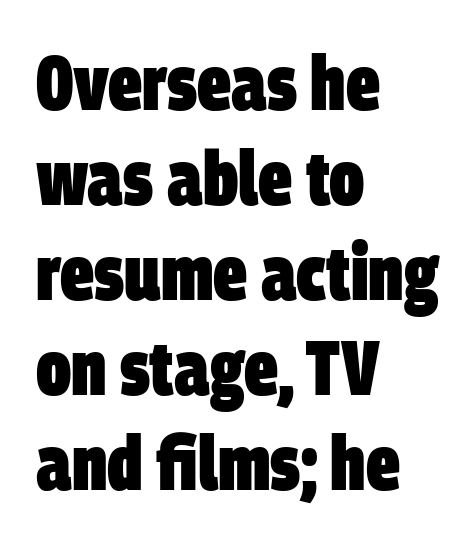
Q: Is the text bold? A: Yes.
Q: Is the typeface a serif or a sans-serif typeface? A: Sans-serif.
Q: Is the text underlined? A: No.
Q: How is the paragraph aligned? A: Left-aligned.
Q: Is the spacing between letters normal or unusually wide? A: Normal.
Q: Is the spacing between lines tight, normal or loose? A: Normal.
Q: Width (condensed, normal, or wide)? A: Condensed.
Q: Stroke contrast? A: Low.
Q: x-height? A: Large.
Q: Monospaced? A: No.
